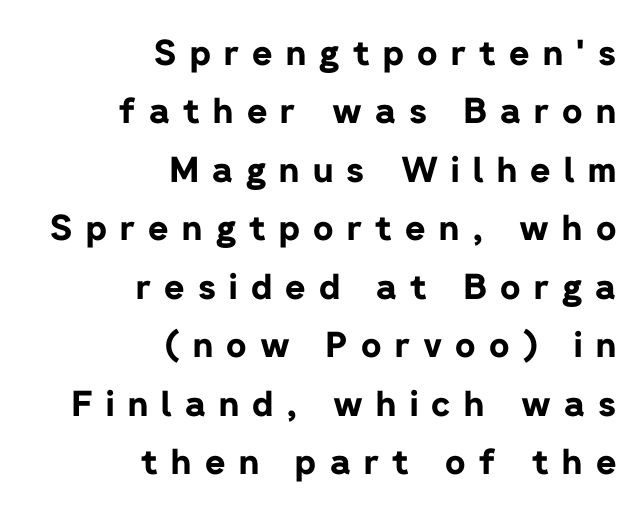
Q: Is the text bold? A: Yes.
Q: Is the text italic (slanted)? A: No, it is upright.
Q: Is the typeface a serif or a sans-serif typeface? A: Sans-serif.
Q: Is the text underlined? A: No.
Q: How is the paragraph aligned? A: Right-aligned.
Q: Is the spacing between letters normal or unusually wide? A: Unusually wide.
Q: Is the spacing between lines tight, normal or loose? A: Normal.
Q: Width (condensed, normal, or wide)? A: Normal.
Q: Stroke contrast? A: Low.
Q: x-height? A: Medium.
Q: Monospaced? A: No.
